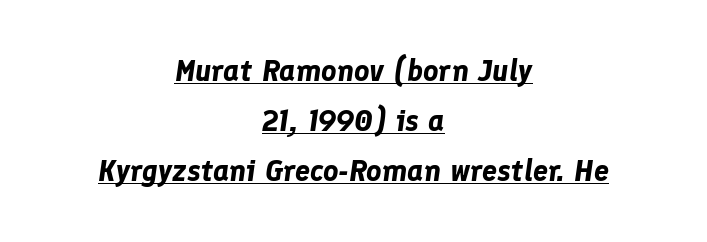
{"italic": "yes", "lean": "right", "slant_degrees": 8, "bold": "yes", "weight": "bold", "width": "normal", "stroke_contrast": "low", "x_height": "medium", "monospaced": "no", "underline": "yes", "align": "center", "line_spacing": "normal", "line_spacing_ratio": 1.67, "letter_spacing": "normal", "letter_spacing_em": 0.0, "glyph_px": 30}
